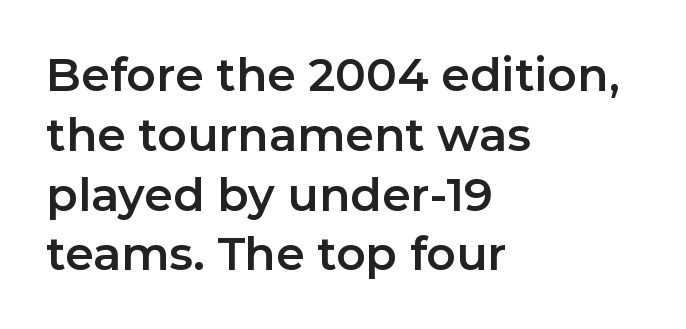
Q: Is the text italic (slanted)? A: No, it is upright.
Q: Is the typeface a serif or a sans-serif typeface? A: Sans-serif.
Q: Is the text underlined? A: No.
Q: How is the paragraph aligned? A: Left-aligned.
Q: Is the spacing between letters normal or unusually wide? A: Normal.
Q: Is the spacing between lines tight, normal or loose? A: Normal.
Q: Width (condensed, normal, or wide)? A: Normal.
Q: Stroke contrast? A: Low.
Q: x-height? A: Medium.
Q: Monospaced? A: No.
